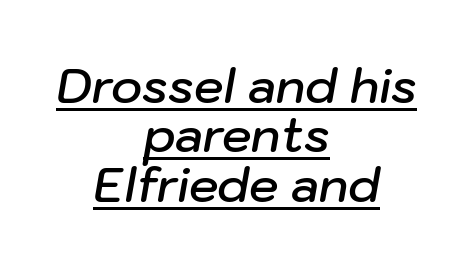
Q: Is the text bold? A: Semi-bold.
Q: Is the text italic (slanted)? A: Yes, it leans right by about 10 degrees.
Q: Is the text underlined? A: Yes.
Q: How is the paragraph aligned? A: Centered.
Q: Is the spacing between letters normal or unusually wide? A: Normal.
Q: Is the spacing between lines tight, normal or loose? A: Tight.
Q: Width (condensed, normal, or wide)? A: Normal.
Q: Stroke contrast? A: Low.
Q: x-height? A: Medium.
Q: Monospaced? A: No.
